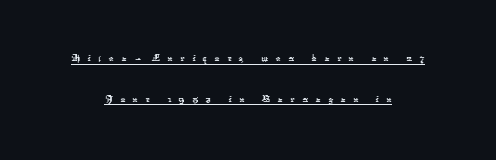
Q: Is the text underlined? A: Yes.
Q: How is the paragraph aligned? A: Centered.
Q: Is the spacing between letters normal or unusually wide? A: Unusually wide.
Q: Is the spacing between lines tight, normal or loose? A: Normal.
